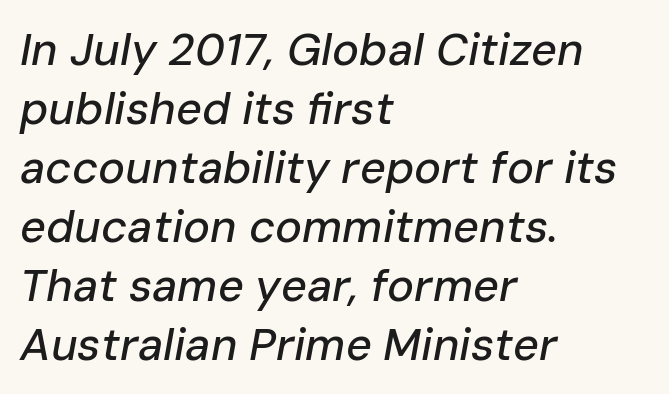
{"italic": "yes", "lean": "right", "slant_degrees": 10, "width": "normal", "stroke_contrast": "low", "x_height": "medium", "monospaced": "no", "underline": "no", "align": "left", "line_spacing": "normal", "line_spacing_ratio": 1.31, "letter_spacing": "normal", "letter_spacing_em": 0.0, "glyph_px": 45}
